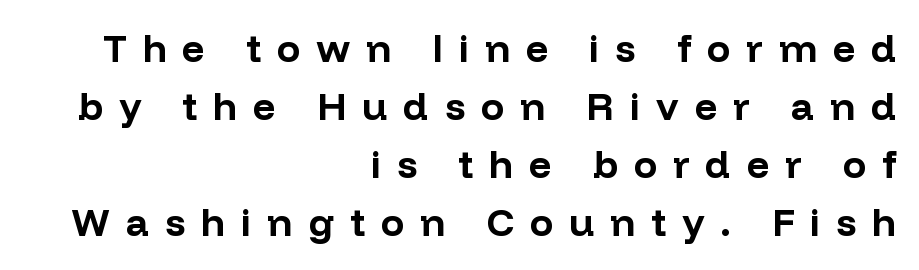
Q: Is the text bold? A: Yes.
Q: Is the text italic (slanted)? A: No, it is upright.
Q: Is the typeface a serif or a sans-serif typeface? A: Sans-serif.
Q: Is the text underlined? A: No.
Q: How is the paragraph aligned? A: Right-aligned.
Q: Is the spacing between letters normal or unusually wide? A: Unusually wide.
Q: Is the spacing between lines tight, normal or loose? A: Normal.
Q: Width (condensed, normal, or wide)? A: Normal.
Q: Stroke contrast? A: Low.
Q: x-height? A: Medium.
Q: Monospaced? A: No.
